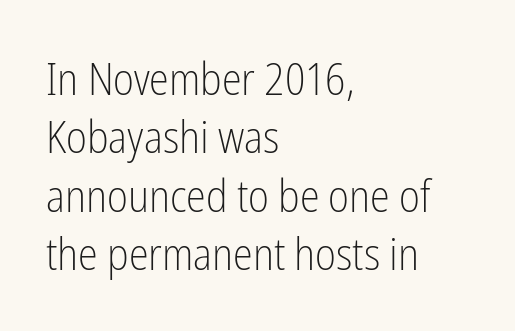
The image shows 45 px light, condensed sans-serif type, upright; set left-aligned, normal line spacing (1.3x), normal letter spacing, not underlined; low stroke contrast and a medium x-height.
